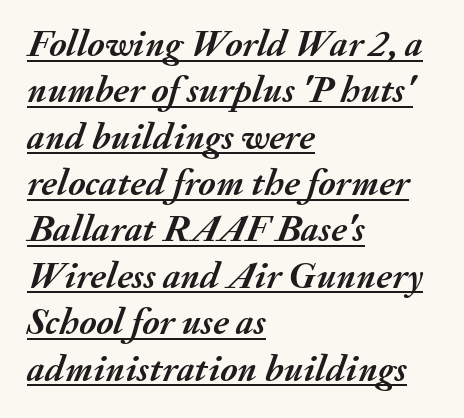
Q: Is the text bold? A: Yes.
Q: Is the text italic (slanted)? A: Yes, it leans right by about 20 degrees.
Q: Is the text underlined? A: Yes.
Q: How is the paragraph aligned? A: Left-aligned.
Q: Is the spacing between letters normal or unusually wide? A: Normal.
Q: Width (condensed, normal, or wide)? A: Normal.
Q: Stroke contrast? A: Medium.
Q: x-height? A: Small.
Q: Monospaced? A: No.
